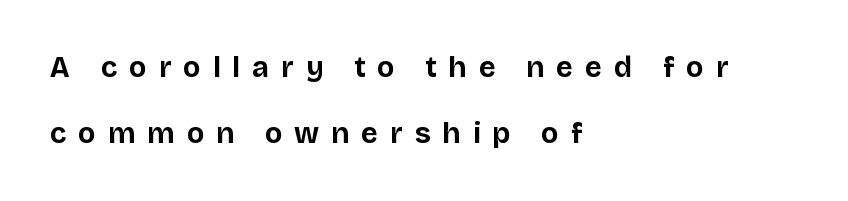
The image shows 29 px bold sans-serif type, upright; set left-aligned, loose line spacing (2.27x), unusually wide letter spacing (+0.41 em), not underlined; low stroke contrast and a large x-height.
